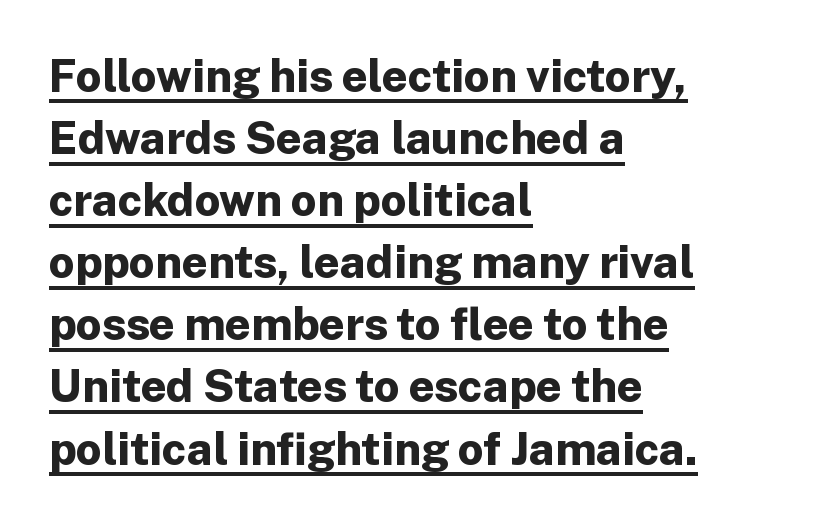
Set as a true bold cut, around the 700 mark. Quick note: underline on. Do the letters lean? They stand straight. How would I describe the line gaps? Plain and ordinary. The letters advance in unequal steps, a hallmark of proportional type. Nothing sits at the stroke ends, so this counts as sans-serif.
